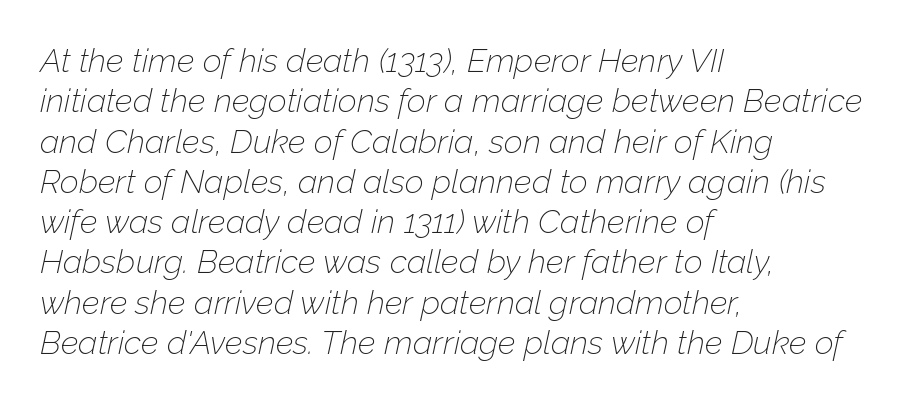
{"italic": "yes", "lean": "right", "slant_degrees": 12, "bold": "no", "weight": "thin", "width": "normal", "stroke_contrast": "low", "x_height": "medium", "monospaced": "no", "underline": "no", "align": "left", "line_spacing_ratio": 1.22, "letter_spacing": "normal", "letter_spacing_em": 0.0, "glyph_px": 33}
